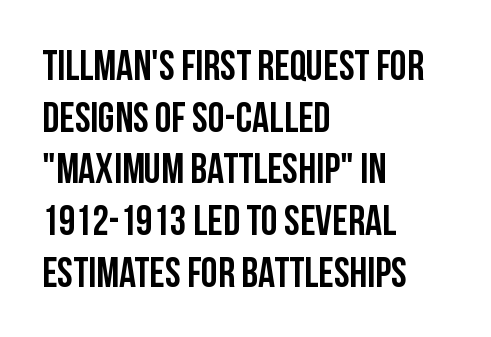
You could not count columns in this text — the font is proportionally spaced. Does extra space separate the letters? No, they use regular spacing. Observe the absence of serifs on each vertical stroke in this sample. This rendering uses left alignment, leaving the right contour irregular. Tall strokes in this sample are plumb rather than angled.
